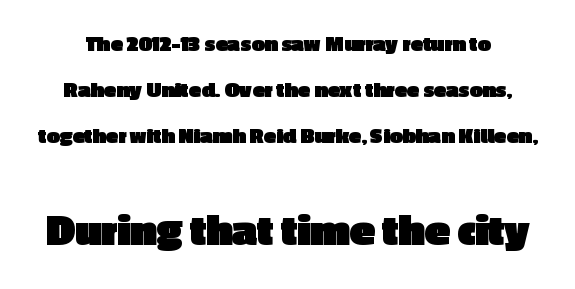
The image shows 46 px heavy sans-serif type, upright; set loose line spacing (2.0x), normal letter spacing, not underlined; the second (bottom) block is 2.0x larger; a medium x-height.
